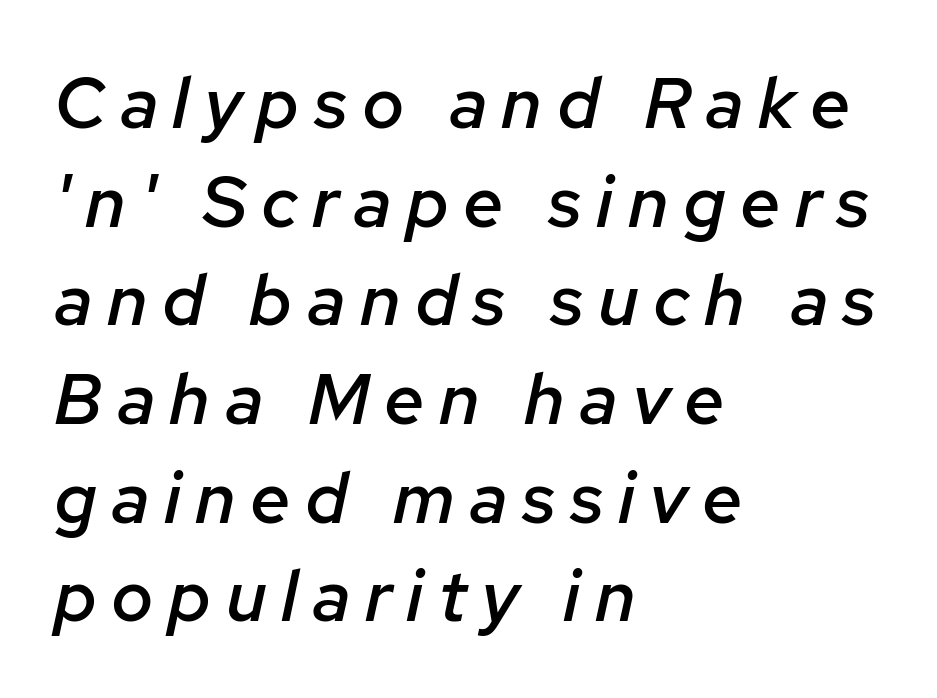
{"italic": "yes", "lean": "right", "slant_degrees": 12, "bold": "semi", "weight": "semibold", "width": "normal", "stroke_contrast": "low", "x_height": "medium", "monospaced": "no", "underline": "no", "align": "left", "line_spacing": "normal", "line_spacing_ratio": 1.37, "letter_spacing": "wide", "letter_spacing_em": 0.2, "glyph_px": 72}
